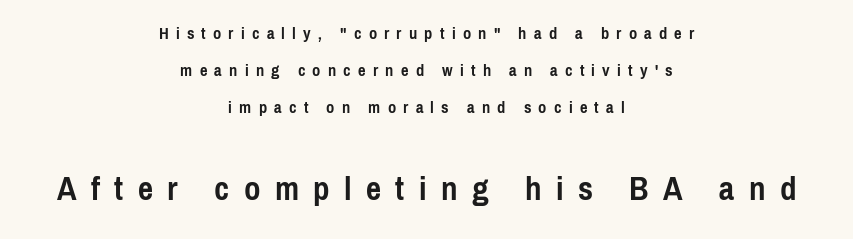
The image shows 36 px semibold, condensed sans-serif type, upright; set centered, loose line spacing (2.06x), unusually wide letter spacing (+0.4 em), not underlined; the second (bottom) block is 2.0x larger; low stroke contrast and a medium x-height.
